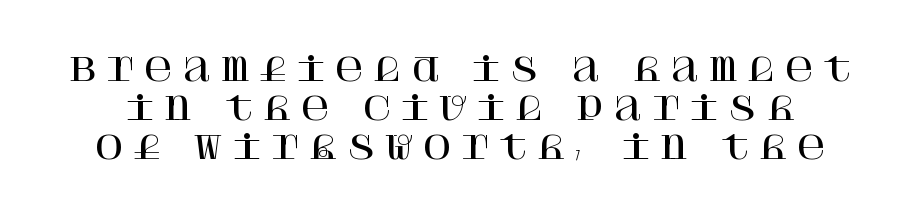
{"serif": "yes", "italic": "no", "width": "normal", "stroke_contrast": "high", "x_height": "large", "underline": "no", "line_spacing_ratio": 1.22, "letter_spacing": "wide", "letter_spacing_em": 0.26, "glyph_px": 32}
